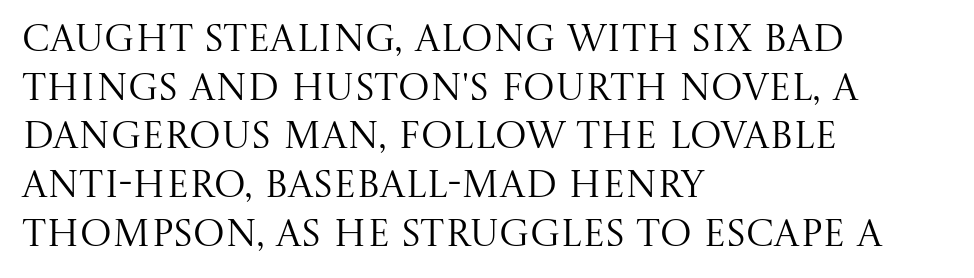
{"serif": "yes", "italic": "no", "bold": "no", "weight": "regular", "width": "normal", "stroke_contrast": "medium", "x_height": "large", "monospaced": "no", "underline": "no", "align": "left", "line_spacing": "normal", "line_spacing_ratio": 1.28, "letter_spacing": "normal", "letter_spacing_em": 0.0, "glyph_px": 38}
